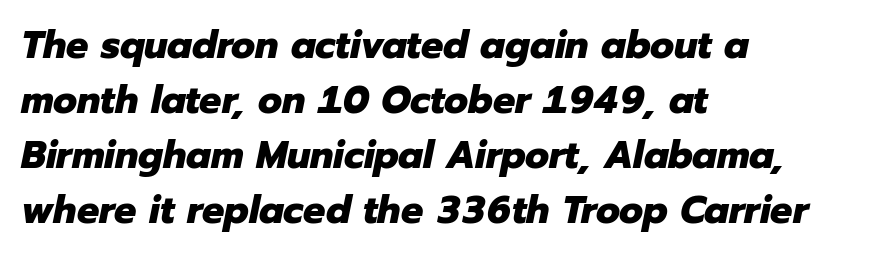
Q: Is the text bold? A: Yes.
Q: Is the text italic (slanted)? A: Yes, it leans right by about 12 degrees.
Q: Is the text underlined? A: No.
Q: How is the paragraph aligned? A: Left-aligned.
Q: Is the spacing between letters normal or unusually wide? A: Normal.
Q: Is the spacing between lines tight, normal or loose? A: Normal.
Q: Width (condensed, normal, or wide)? A: Normal.
Q: Stroke contrast? A: Low.
Q: x-height? A: Medium.
Q: Monospaced? A: No.
